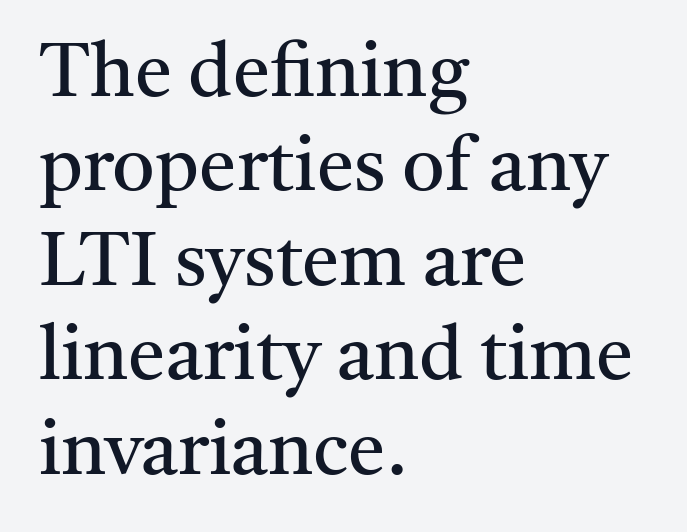
The image shows 75 px regular-weight serif type, upright; set left-aligned, normal line spacing (1.26x), normal letter spacing, not underlined; medium stroke contrast and a medium x-height.
